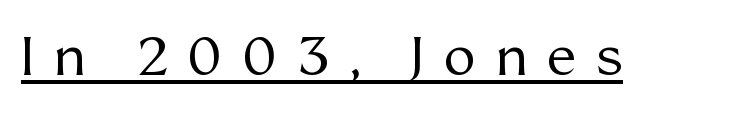
{"serif": "yes", "italic": "no", "bold": "no", "weight": "regular", "width": "normal", "stroke_contrast": "medium", "x_height": "medium", "monospaced": "no", "underline": "yes", "letter_spacing": "wide", "letter_spacing_em": 0.37, "glyph_px": 54}
